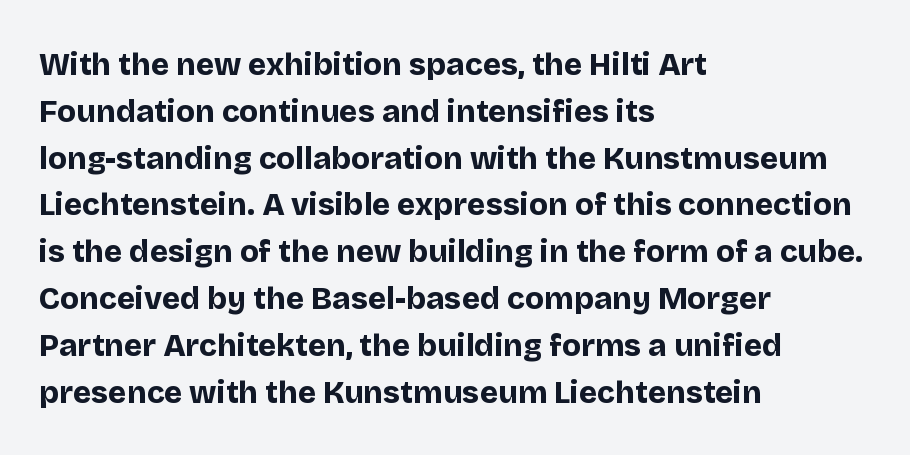
{"serif": "no", "italic": "no", "bold": "yes", "weight": "bold", "width": "normal", "stroke_contrast": "low", "x_height": "large", "monospaced": "no", "underline": "no", "align": "left", "line_spacing": "normal", "line_spacing_ratio": 1.51, "letter_spacing": "normal", "letter_spacing_em": 0.0, "glyph_px": 31}
